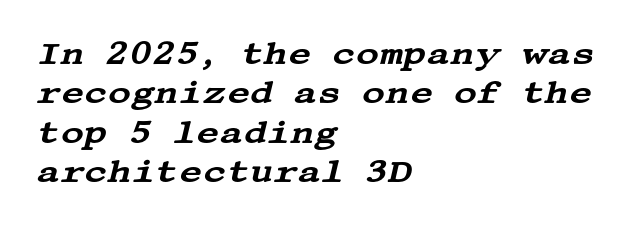
{"serif": "yes", "italic": "yes", "lean": "right", "slant_degrees": 13, "width": "wide", "stroke_contrast": "medium", "x_height": "large", "underline": "no", "align": "left", "line_spacing_ratio": 1.23, "letter_spacing": "normal", "letter_spacing_em": 0.0, "glyph_px": 32}
